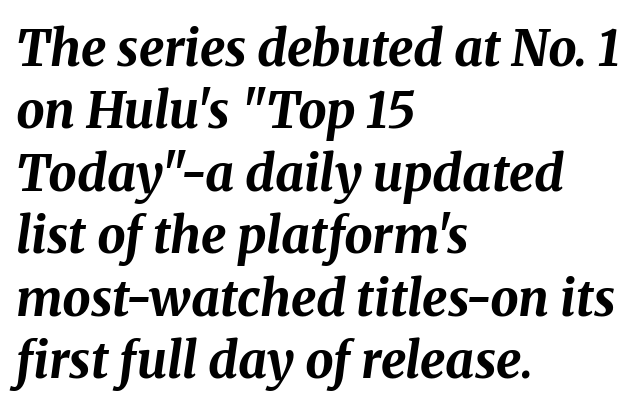
Q: Is the text bold? A: Yes.
Q: Is the text italic (slanted)? A: Yes, it leans right by about 8 degrees.
Q: Is the text underlined? A: No.
Q: How is the paragraph aligned? A: Left-aligned.
Q: Is the spacing between letters normal or unusually wide? A: Normal.
Q: Is the spacing between lines tight, normal or loose? A: Normal.
Q: Width (condensed, normal, or wide)? A: Normal.
Q: Stroke contrast? A: Medium.
Q: x-height? A: Medium.
Q: Monospaced? A: No.
